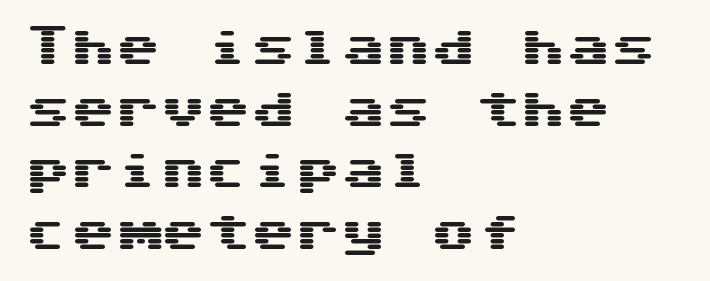
Notice how descenders clear the ascenders below comfortably — that's standard leading. In terms of letterspacing, this is plain default setting. The lettering stays uniformly vertical, giving the passage a roman look. Examine the stroke ends and you'll find no serifs.
